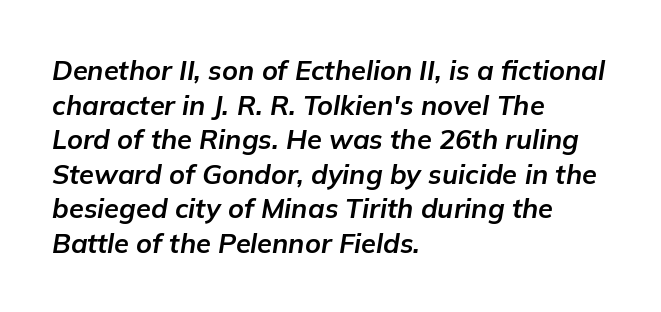
Q: Is the text bold? A: Yes.
Q: Is the text italic (slanted)? A: Yes, it leans right by about 9 degrees.
Q: Is the text underlined? A: No.
Q: How is the paragraph aligned? A: Left-aligned.
Q: Is the spacing between letters normal or unusually wide? A: Normal.
Q: Is the spacing between lines tight, normal or loose? A: Normal.
